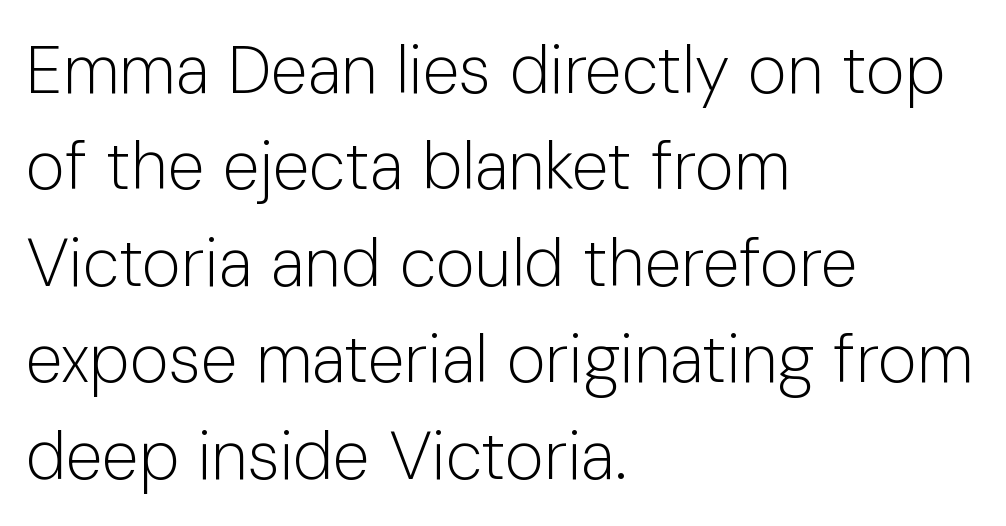
The image shows 67 px light sans-serif type, upright; set left-aligned, normal line spacing (1.44x), normal letter spacing, not underlined; low stroke contrast and a medium x-height.
